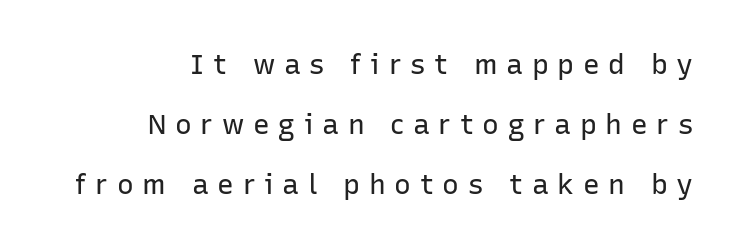
The image shows 28 px regular-weight sans-serif type, upright; set right-aligned, loose line spacing (2.15x), unusually wide letter spacing (+0.31 em), not underlined; low stroke contrast and a medium x-height.
